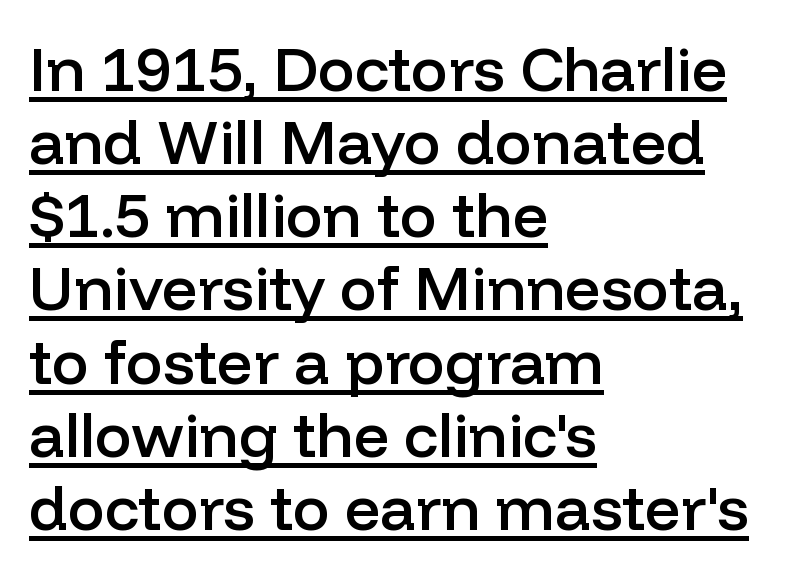
Stroke terminals: plain, sans-serif. One-word summary of the alignment: left. What stands out about the letter spacing? Nothing — it is the standard amount. Summary of weight: moderately heavy, a semibold.
